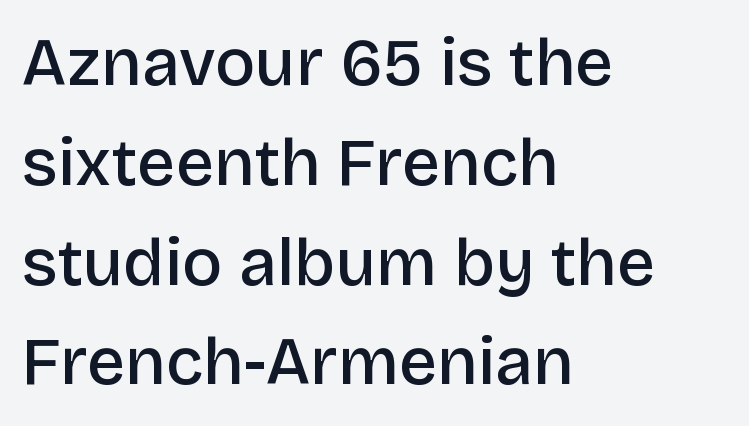
Q: Is the text bold? A: Semi-bold.
Q: Is the text italic (slanted)? A: No, it is upright.
Q: Is the typeface a serif or a sans-serif typeface? A: Sans-serif.
Q: Is the text underlined? A: No.
Q: How is the paragraph aligned? A: Left-aligned.
Q: Is the spacing between letters normal or unusually wide? A: Normal.
Q: Is the spacing between lines tight, normal or loose? A: Normal.
Q: Width (condensed, normal, or wide)? A: Normal.
Q: Stroke contrast? A: Low.
Q: x-height? A: Large.
Q: Monospaced? A: No.
